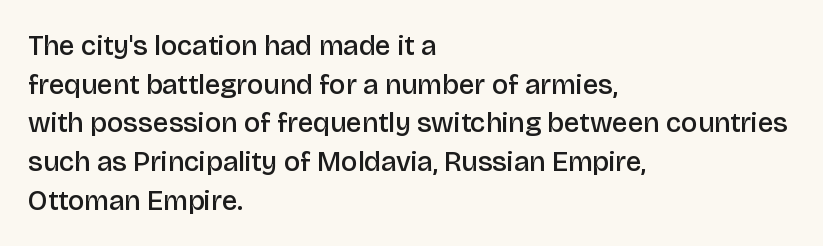
{"serif": "no", "italic": "no", "bold": "semi", "weight": "semibold", "width": "normal", "stroke_contrast": "low", "x_height": "large", "monospaced": "no", "underline": "no", "align": "left", "line_spacing": "normal", "line_spacing_ratio": 1.38, "letter_spacing": "normal", "letter_spacing_em": 0.0, "glyph_px": 28}
